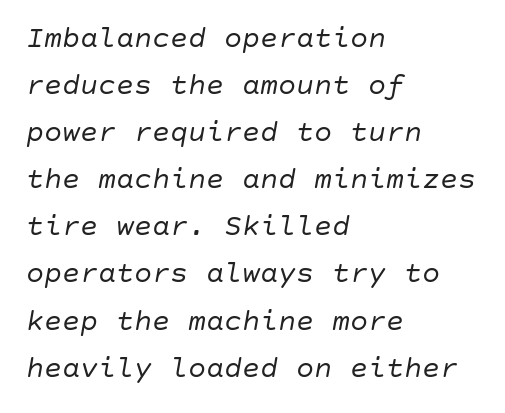
The image shows 30 px regular-weight type, italic (leaning right); set left-aligned, normal line spacing (1.57x), normal letter spacing, not underlined; low stroke contrast and a large x-height.
